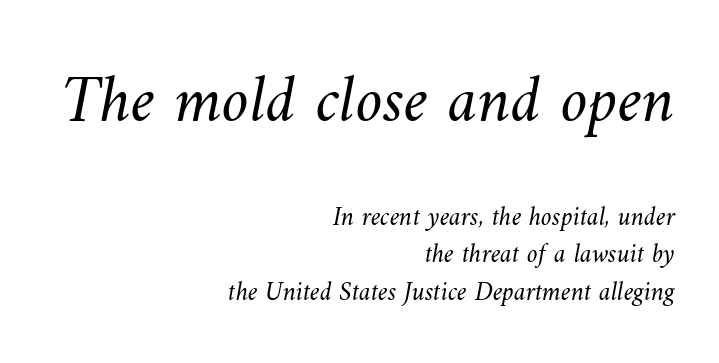
Q: Is the text bold? A: No.
Q: Is the text underlined? A: No.
Q: How is the paragraph aligned? A: Right-aligned.
Q: Is the spacing between letters normal or unusually wide? A: Normal.
Q: Is the spacing between lines tight, normal or loose? A: Normal.
Q: Which block of text is set in a larger size, the first (top) or the second (bottom)? A: The first (top) one.
Q: Width (condensed, normal, or wide)? A: Normal.
Q: Stroke contrast? A: Medium.
Q: x-height? A: Small.
Q: Monospaced? A: No.
